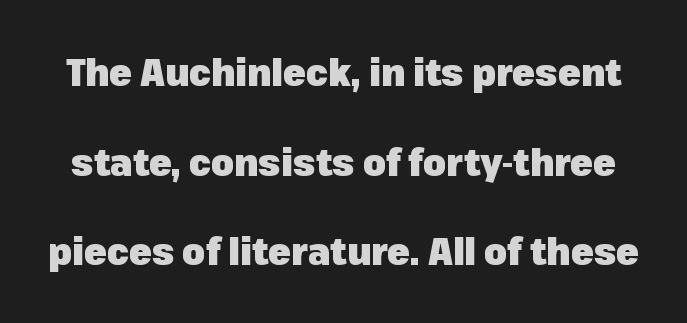
Q: Is the text bold? A: Yes.
Q: Is the text italic (slanted)? A: No, it is upright.
Q: Is the typeface a serif or a sans-serif typeface? A: Sans-serif.
Q: Is the text underlined? A: No.
Q: Is the spacing between letters normal or unusually wide? A: Normal.
Q: Is the spacing between lines tight, normal or loose? A: Loose.
Q: Width (condensed, normal, or wide)? A: Normal.
Q: Stroke contrast? A: Low.
Q: x-height? A: Medium.
Q: Monospaced? A: No.
